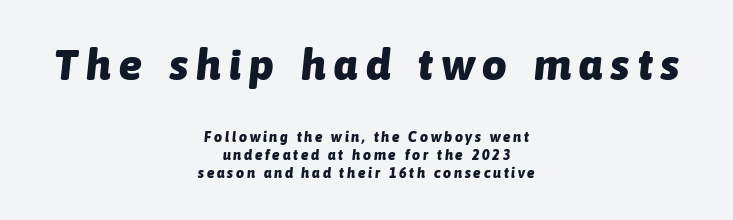
{"italic": "yes", "lean": "right", "slant_degrees": 6, "bold": "yes", "weight": "heavy", "width": "normal", "stroke_contrast": "low", "x_height": "medium", "monospaced": "no", "underline": "no", "align": "center", "line_spacing": "normal", "line_spacing_ratio": 1.27, "letter_spacing": "wide", "letter_spacing_em": 0.2, "larger_block": "first", "size_ratio": 3.07, "glyph_px": 43}
